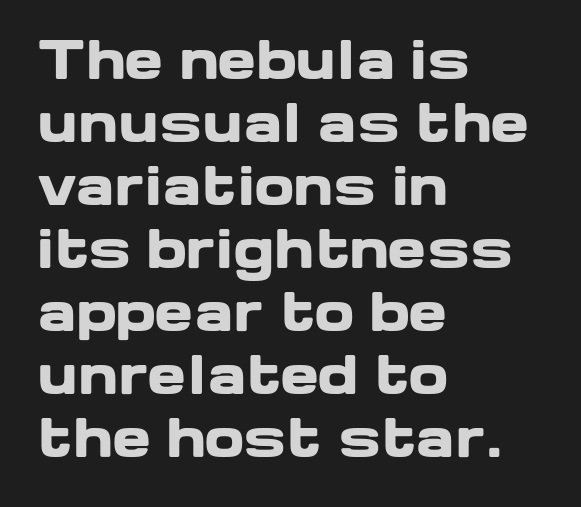
The rendering uses natural spacing where letterforms have individual widths. A sans-serif font was chosen for this passage. Does extra space separate the letters? No, they use regular spacing. Quick note: not italic, upright.
